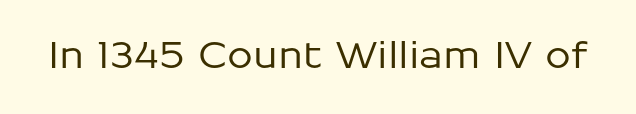
Spacing between characters is what you'd get straight out of the box. Just letters on the line, the space beneath them empty. This rendering employs a face without finishing strokes, i.e., a sans-serif. Each letter keeps its own natural width here, so spacing adapts to shape. Quick note: not italic, upright.
